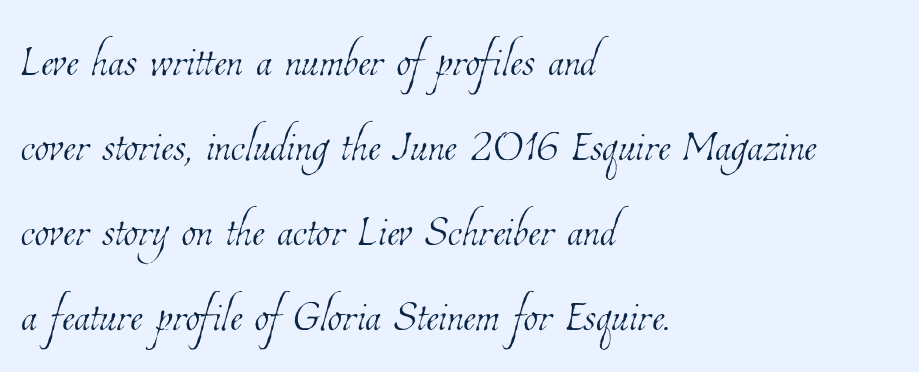
{"bold": "no", "weight": "thin", "width": "condensed", "stroke_contrast": "low", "x_height": "medium", "monospaced": "no", "underline": "no", "align": "left", "line_spacing": "normal", "line_spacing_ratio": 1.44, "letter_spacing": "normal", "letter_spacing_em": 0.0, "glyph_px": 59}
